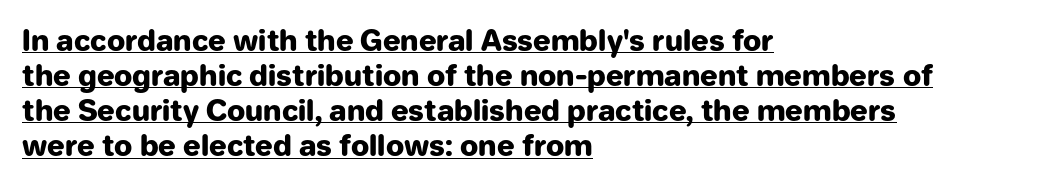
The image shows 29 px heavy sans-serif type, upright; set left-aligned, line spacing 1.21x, normal letter spacing, underlined; low stroke contrast and a medium x-height.
